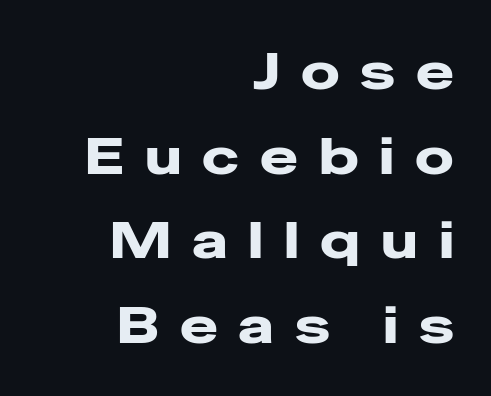
{"serif": "no", "italic": "no", "width": "wide", "stroke_contrast": "low", "x_height": "medium", "monospaced": "no", "underline": "no", "align": "right", "line_spacing": "normal", "line_spacing_ratio": 1.66, "letter_spacing": "wide", "letter_spacing_em": 0.41, "glyph_px": 51}
